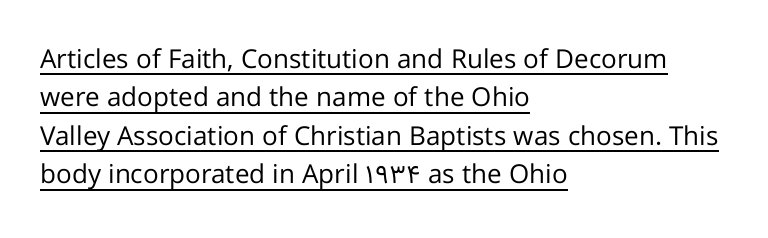
{"italic": "no", "bold": "no", "underline": "yes", "align": "left", "line_spacing": "normal", "line_spacing_ratio": 1.48, "letter_spacing": "normal", "letter_spacing_em": 0.0, "glyph_px": 26}
